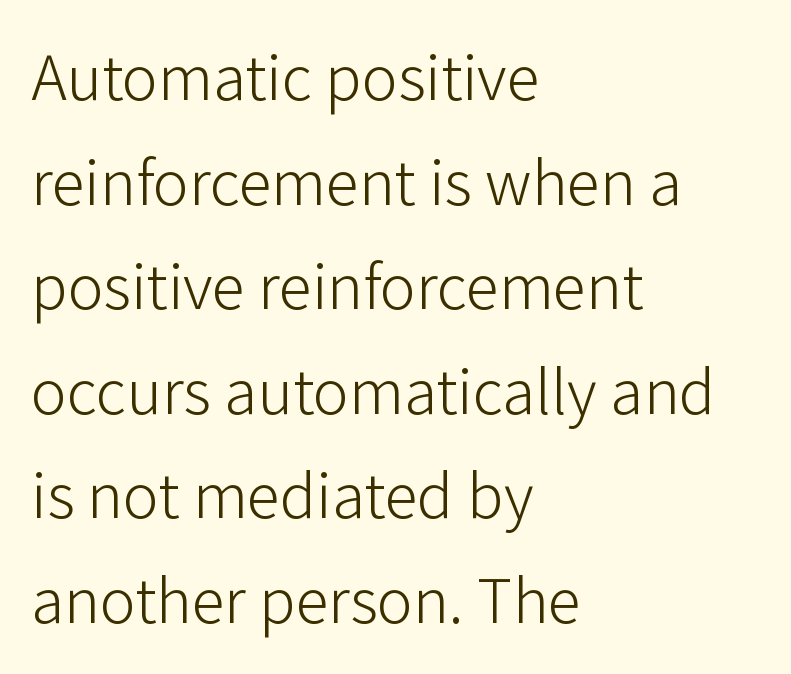
The image shows 67 px light sans-serif type, upright; set left-aligned, normal line spacing (1.56x), normal letter spacing, not underlined; low stroke contrast and a medium x-height.
